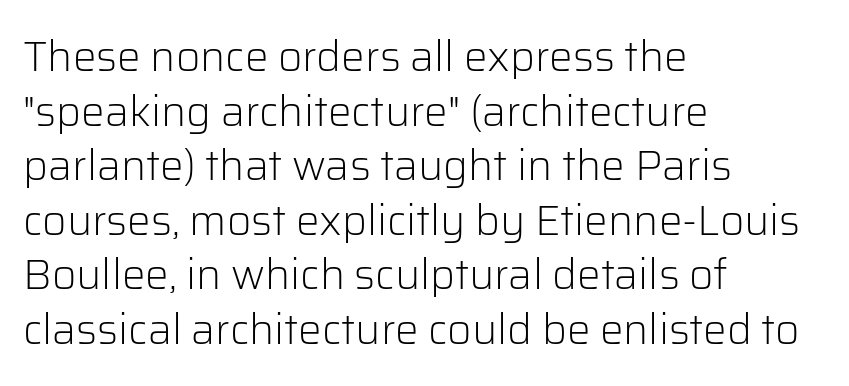
Serifs: no, the terminals of the letterforms are clean. Compared with a typical body face, this is equally light or lighter still. Line spacing here is normal. Each letter keeps its own natural width here, so spacing adapts to shape. Caption: multi-line text, flush left, ragged right.
